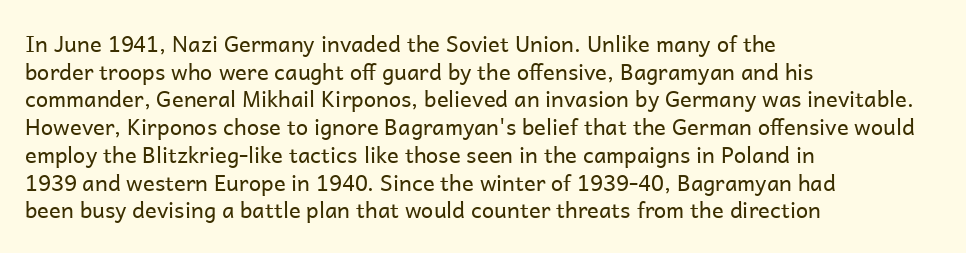
Q: Is the text bold? A: No.
Q: Is the text italic (slanted)? A: No, it is upright.
Q: Is the text underlined? A: No.
Q: How is the paragraph aligned? A: Left-aligned.
Q: Is the spacing between letters normal or unusually wide? A: Normal.
Q: Is the spacing between lines tight, normal or loose? A: Normal.
